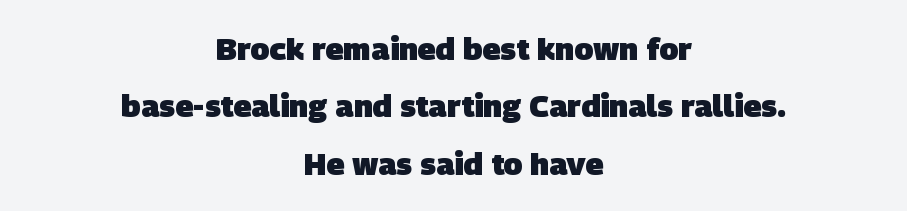
Q: Is the text bold? A: Yes.
Q: Is the typeface a serif or a sans-serif typeface? A: Sans-serif.
Q: Is the text underlined? A: No.
Q: How is the paragraph aligned? A: Centered.
Q: Is the spacing between letters normal or unusually wide? A: Normal.
Q: Width (condensed, normal, or wide)? A: Normal.
Q: Stroke contrast? A: Low.
Q: x-height? A: Large.
Q: Monospaced? A: No.
